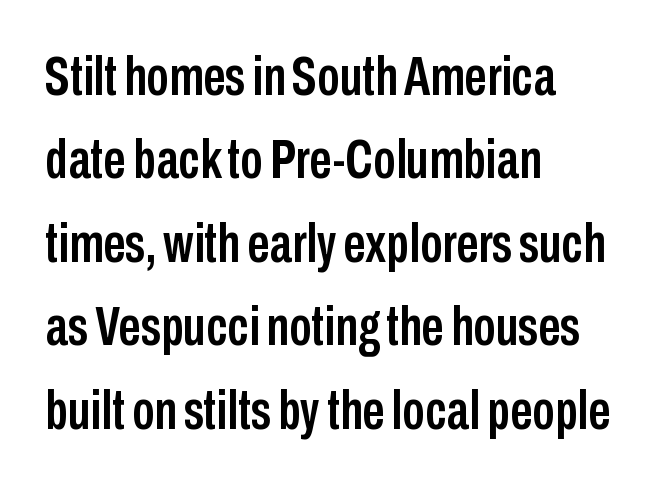
The image shows 56 px condensed sans-serif type, upright; set left-aligned, normal line spacing (1.49x), normal letter spacing, not underlined; low stroke contrast and a medium x-height.
